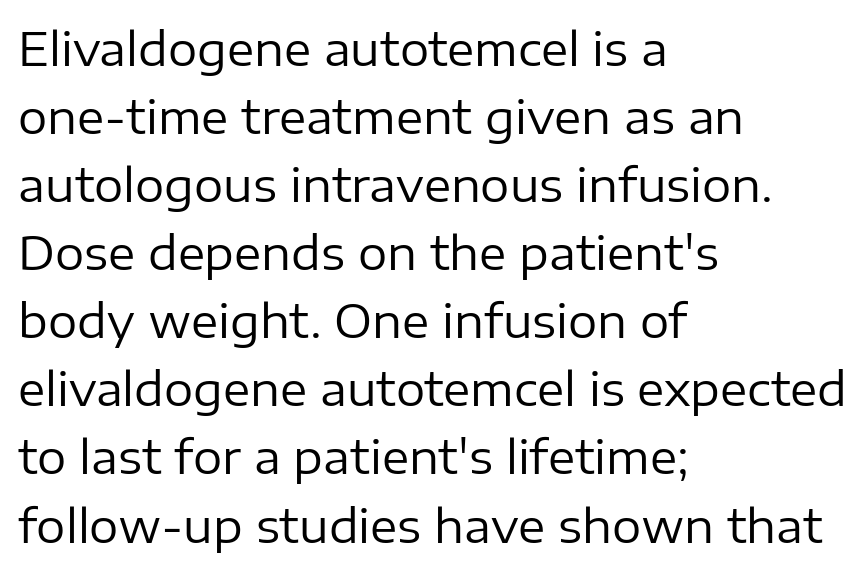
{"serif": "no", "italic": "no", "bold": "no", "weight": "regular", "width": "normal", "stroke_contrast": "low", "x_height": "medium", "monospaced": "no", "underline": "no", "align": "left", "line_spacing": "normal", "line_spacing_ratio": 1.48, "letter_spacing": "normal", "letter_spacing_em": 0.0, "glyph_px": 46}
